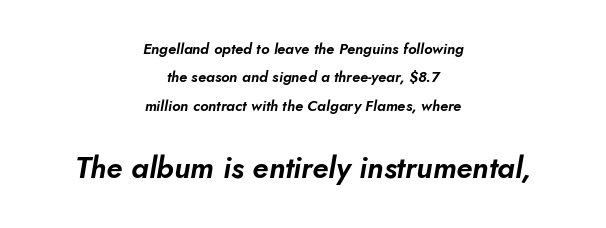
Q: Is the text italic (slanted)? A: Yes, it leans right by about 10 degrees.
Q: Is the text underlined? A: No.
Q: How is the paragraph aligned? A: Centered.
Q: Is the spacing between letters normal or unusually wide? A: Normal.
Q: Which block of text is set in a larger size, the first (top) or the second (bottom)? A: The second (bottom) one.
Q: Width (condensed, normal, or wide)? A: Normal.
Q: Stroke contrast? A: Low.
Q: x-height? A: Small.
Q: Monospaced? A: No.
